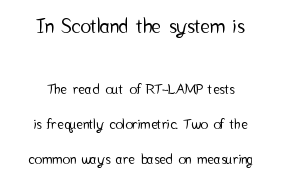
Q: Is the text italic (slanted)? A: No, it is upright.
Q: Is the text underlined? A: No.
Q: How is the paragraph aligned? A: Centered.
Q: Is the spacing between letters normal or unusually wide? A: Normal.
Q: Is the spacing between lines tight, normal or loose? A: Loose.
Q: Which block of text is set in a larger size, the first (top) or the second (bottom)? A: The first (top) one.
